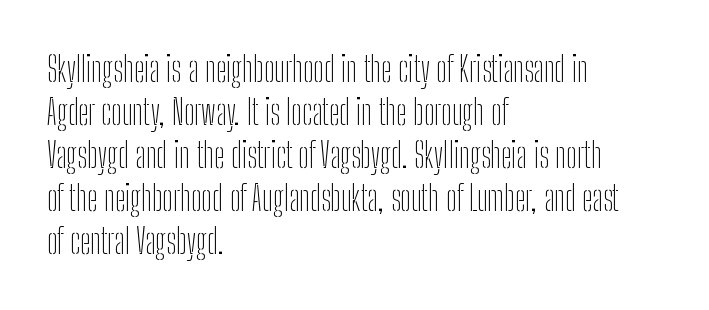
{"serif": "no", "italic": "no", "bold": "no", "weight": "thin", "width": "condensed", "stroke_contrast": "low", "x_height": "medium", "monospaced": "no", "underline": "no", "align": "left", "line_spacing_ratio": 1.23, "letter_spacing": "normal", "letter_spacing_em": 0.0, "glyph_px": 35}
